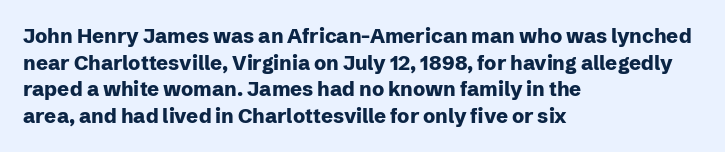
Q: Is the text bold? A: Yes.
Q: Is the text italic (slanted)? A: No, it is upright.
Q: Is the text underlined? A: No.
Q: How is the paragraph aligned? A: Left-aligned.
Q: Is the spacing between letters normal or unusually wide? A: Normal.
Q: Is the spacing between lines tight, normal or loose? A: Normal.
